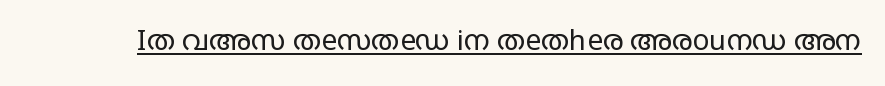
The image shows 28 px regular-weight, wide sans-serif type, upright; set normal letter spacing, underlined; low stroke contrast and a large x-height.
